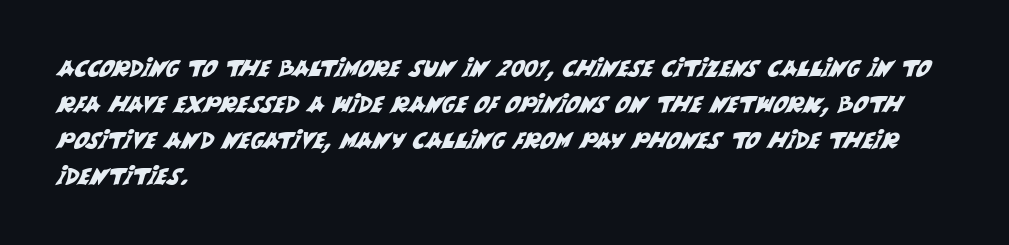
The lines sit at an ordinary, default distance from one another. The space beneath each line is pristine and unruled. These lines are set flush left with a ragged right edge. Does extra space separate the letters? No, they use regular spacing.
